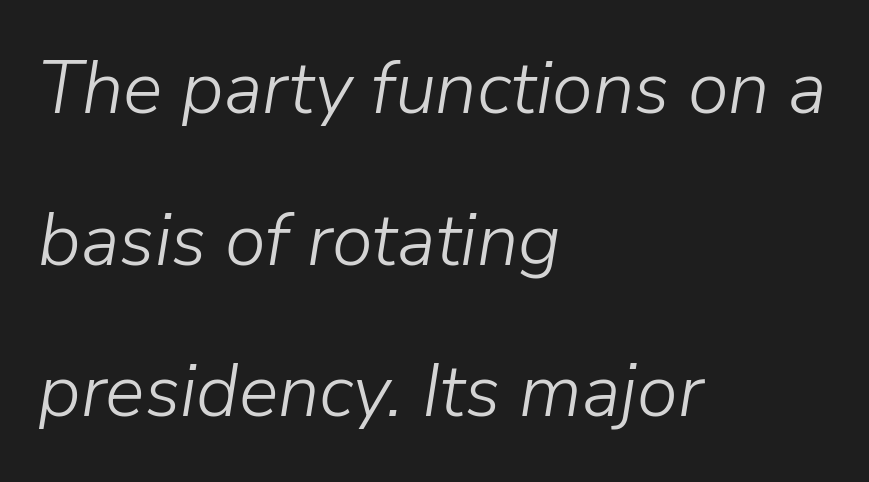
Q: Is the text bold? A: No.
Q: Is the text italic (slanted)? A: Yes, it leans right by about 9 degrees.
Q: Is the text underlined? A: No.
Q: How is the paragraph aligned? A: Left-aligned.
Q: Is the spacing between letters normal or unusually wide? A: Normal.
Q: Is the spacing between lines tight, normal or loose? A: Loose.
Q: Width (condensed, normal, or wide)? A: Normal.
Q: Stroke contrast? A: Low.
Q: x-height? A: Medium.
Q: Monospaced? A: No.
